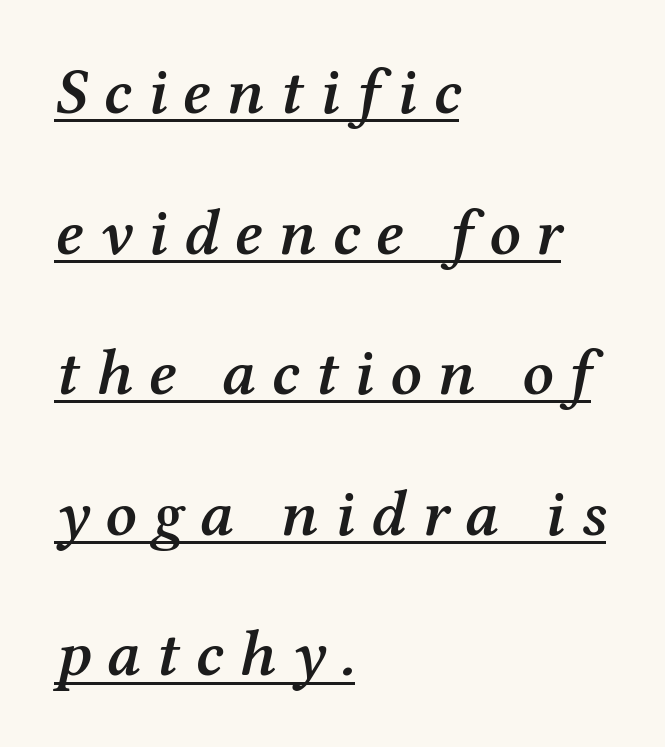
Note the varied advance widths — an 'i' is clearly narrower than an 'm'. Emphasis-style slanted type is in use. Honestly, the rows look like they've been pulled way apart. A somewhat darkened texture: the type is semibold rather than bold. Short note: letters widely spaced.
